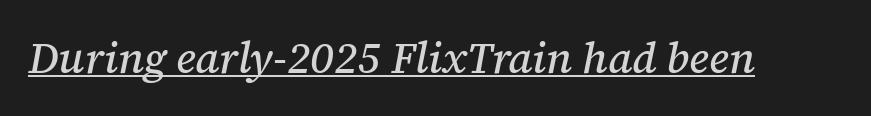
{"serif": "yes", "italic": "yes", "lean": "right", "slant_degrees": 12, "width": "normal", "stroke_contrast": "medium", "x_height": "medium", "monospaced": "no", "underline": "yes", "letter_spacing": "normal", "letter_spacing_em": 0.0, "glyph_px": 43}
